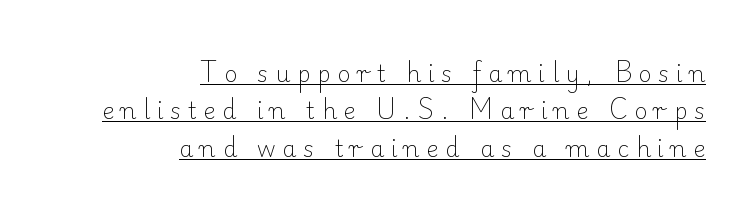
This is roman type, the default non-slanted kind. Is this a heavy cut? Hardly; it is regular or lighter. The rendered words wear a rule along their underside. A typesetter would call this leading conventional body-copy spacing. The rendering inserts visible extra space after every character. These lines stack with their right ends in a neat column.
